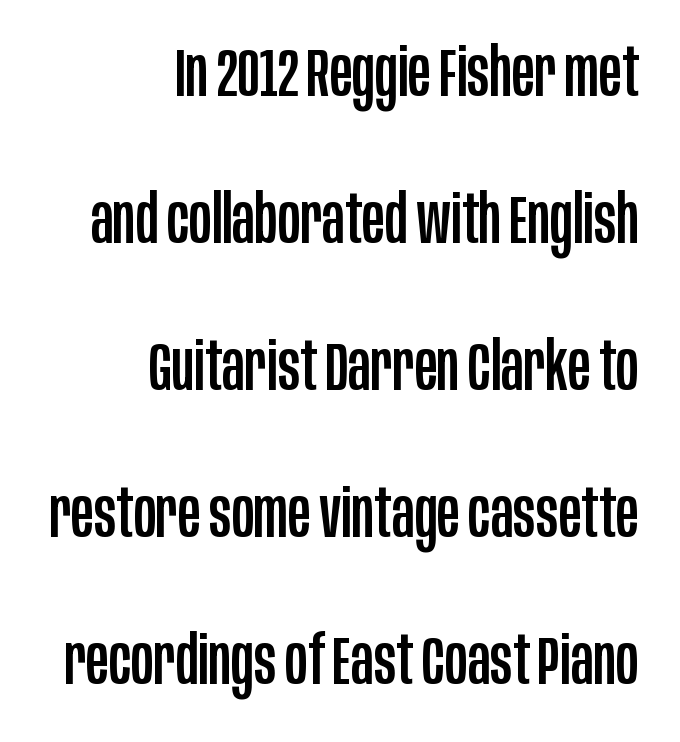
The image shows 68 px condensed sans-serif type, upright; set right-aligned, loose line spacing (2.16x), normal letter spacing, not underlined; low stroke contrast and a large x-height.
